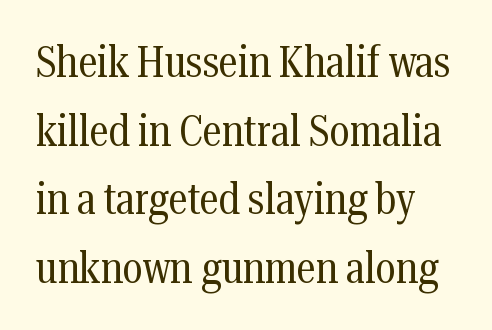
The rendering uses a moderate line-height, typical for paragraphs. The typesetting does not lean heavy: it is not bold. Characters follow at the spacing the type designer built in. The text was rendered using a seriffed face with decorative stroke endings. Do the characters align in a grid? No, the font is proportional. The glyphs are unaccompanied by any horizontal stroke below them.
